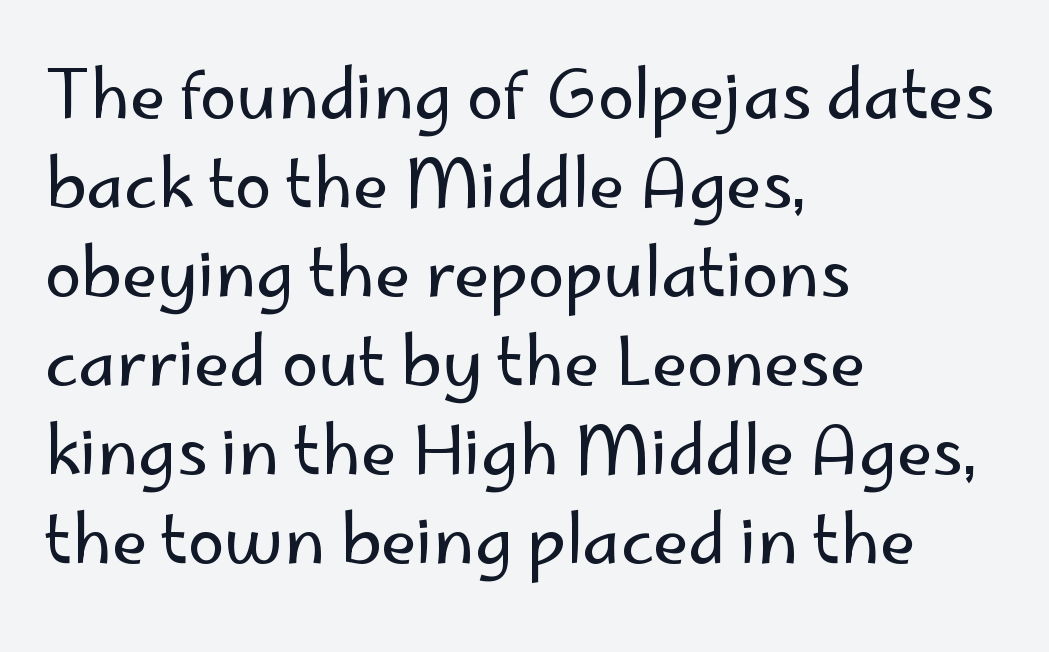
Q: Is the text bold? A: No.
Q: Is the text italic (slanted)? A: No, it is upright.
Q: Is the typeface a serif or a sans-serif typeface? A: Sans-serif.
Q: Is the text underlined? A: No.
Q: How is the paragraph aligned? A: Left-aligned.
Q: Is the spacing between letters normal or unusually wide? A: Normal.
Q: Is the spacing between lines tight, normal or loose? A: Normal.
Q: Width (condensed, normal, or wide)? A: Normal.
Q: Stroke contrast? A: Low.
Q: x-height? A: Small.
Q: Monospaced? A: No.
